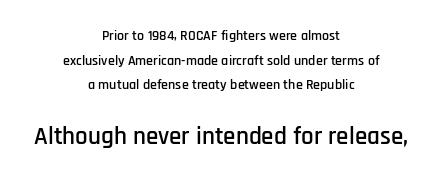
The letterforms sit shoulder to shoulder at normal distance. The letters stand upright; this is a roman face. Horizontally, the lines are justified to the midpoint only. Underlining? Definitely not there. The block sitting lower on the canvas is the one with enlarged characters.
